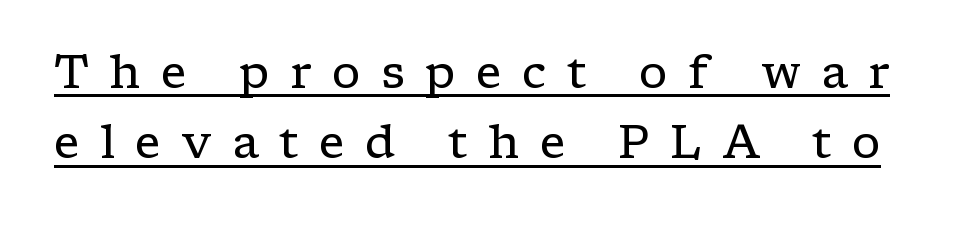
The image shows 46 px regular-weight, wide serif type, upright; set normal line spacing (1.53x), unusually wide letter spacing (+0.44 em), underlined; low stroke contrast and a medium x-height.
